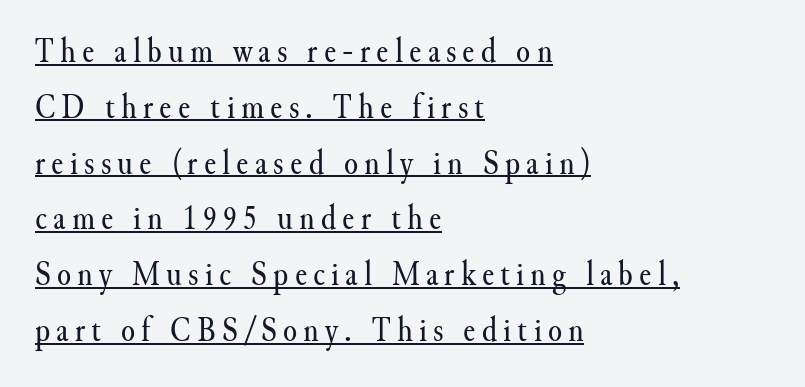
{"serif": "yes", "italic": "no", "bold": "no", "weight": "regular", "width": "normal", "stroke_contrast": "medium", "x_height": "small", "monospaced": "no", "underline": "yes", "align": "left", "line_spacing": "normal", "line_spacing_ratio": 1.55, "glyph_px": 36}
